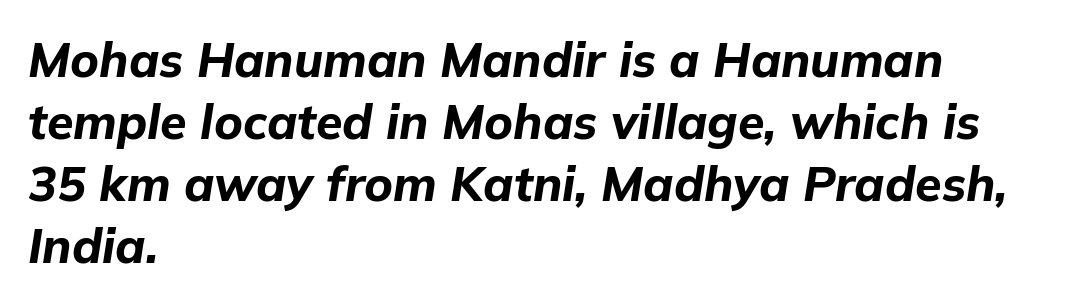
{"italic": "yes", "lean": "right", "slant_degrees": 9, "bold": "yes", "weight": "bold", "width": "normal", "stroke_contrast": "low", "x_height": "medium", "monospaced": "no", "underline": "no", "align": "left", "line_spacing": "normal", "line_spacing_ratio": 1.29, "letter_spacing": "normal", "letter_spacing_em": 0.0, "glyph_px": 48}
